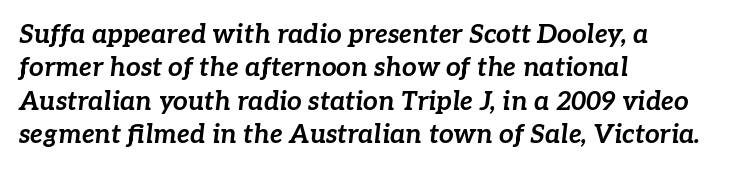
{"italic": "yes", "lean": "right", "slant_degrees": 7, "bold": "yes", "underline": "no", "align": "left", "line_spacing": "normal", "line_spacing_ratio": 1.28, "letter_spacing": "normal", "letter_spacing_em": 0.0, "glyph_px": 26}
